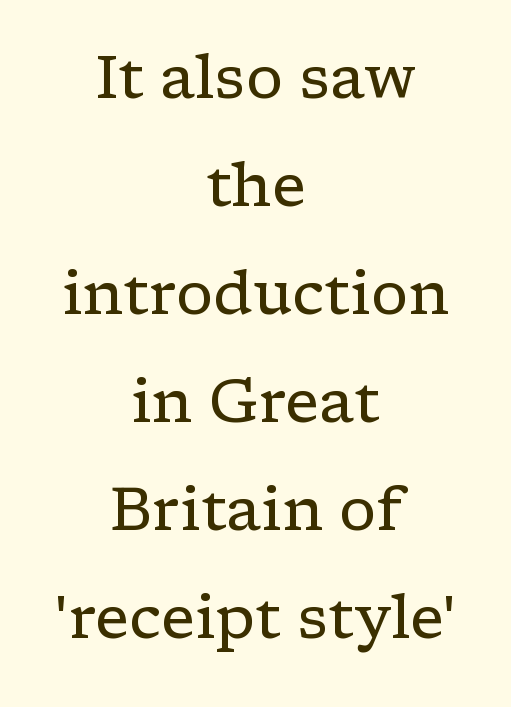
{"serif": "yes", "italic": "no", "bold": "no", "weight": "regular", "width": "wide", "stroke_contrast": "low", "x_height": "medium", "monospaced": "no", "underline": "no", "align": "center", "line_spacing_ratio": 1.8, "letter_spacing": "normal", "letter_spacing_em": 0.0, "glyph_px": 60}
